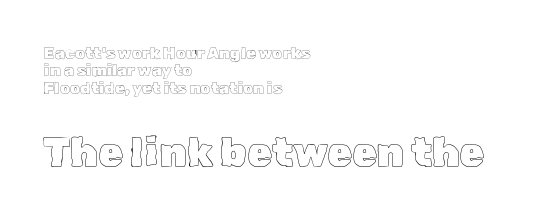
The image shows 40 px text type, upright; set left-aligned, tight line spacing (1.09x), normal letter spacing, not underlined; the second (bottom) block is 2.5x larger; a medium x-height.
